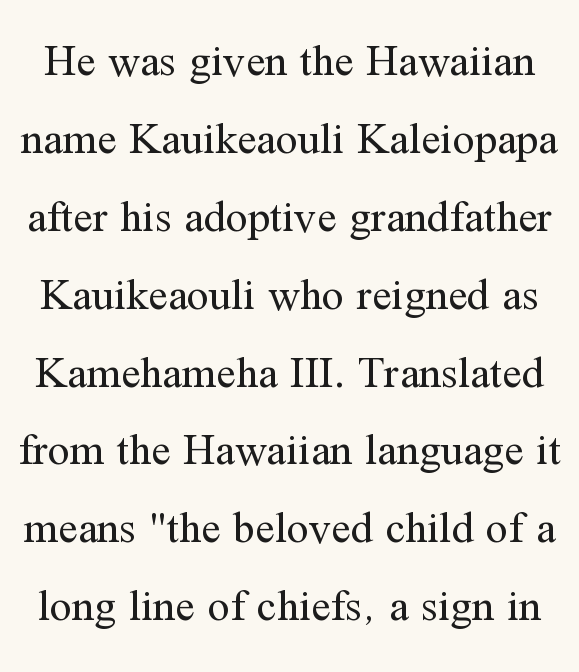
The passage shown is not underscored anywhere. The passage shown has conventional tracking throughout. The weight tops out at a normal text grade. Posture: vertical. A typesetter would label this face a serif. Do the characters align in a grid? No, the font is proportional.
